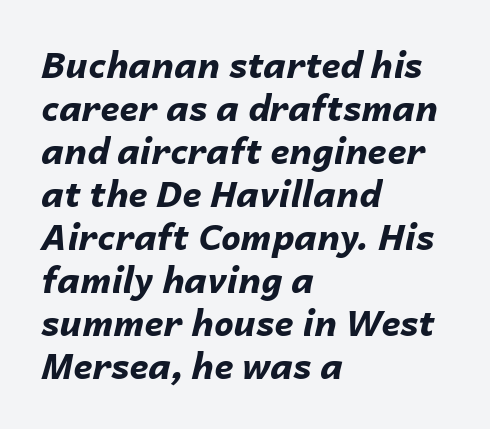
{"italic": "yes", "lean": "right", "slant_degrees": 14, "bold": "yes", "weight": "bold", "width": "normal", "stroke_contrast": "low", "x_height": "medium", "monospaced": "no", "underline": "no", "align": "left", "line_spacing_ratio": 1.23, "letter_spacing": "normal", "letter_spacing_em": 0.0, "glyph_px": 35}
